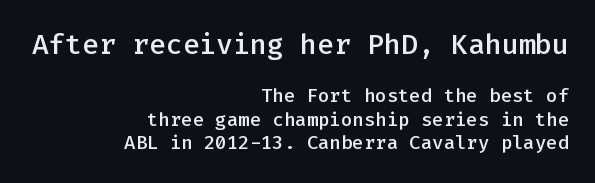
Q: Is the text bold? A: Semi-bold.
Q: Is the text italic (slanted)? A: No, it is upright.
Q: Is the typeface a serif or a sans-serif typeface? A: Sans-serif.
Q: Is the text underlined? A: No.
Q: How is the paragraph aligned? A: Right-aligned.
Q: Is the spacing between letters normal or unusually wide? A: Normal.
Q: Which block of text is set in a larger size, the first (top) or the second (bottom)? A: The first (top) one.
Q: Width (condensed, normal, or wide)? A: Normal.
Q: Stroke contrast? A: Low.
Q: x-height? A: Medium.
Q: Monospaced? A: Yes.
